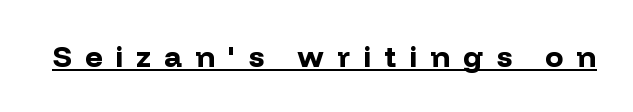
You could only call the tracking loose — the letters float apart. Classification — sans serif. Emphasis is given by a line drawn under the lettering. You could not count columns in this text — the font is proportionally spaced.
